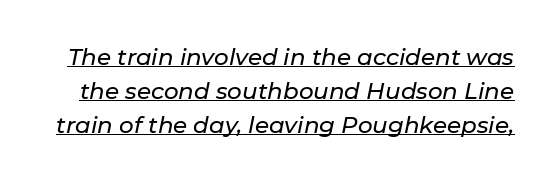
Students, observe: this is what conventionally led text looks like. The face used here appears with an underline applied. Nothing unusual about the tracking: characters are spaced as the font intends. The text carries the slant typical of an italic or oblique font.
